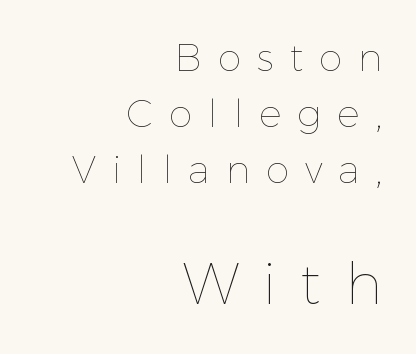
This sample has the flowing, uneven cadence of proportional lettering. Counters stay open thanks to moderate or lighter strokes. Look at the tracking — it's clearly loosened, letters drifting apart. The specimen omits any rule beneath the text block's lines.
